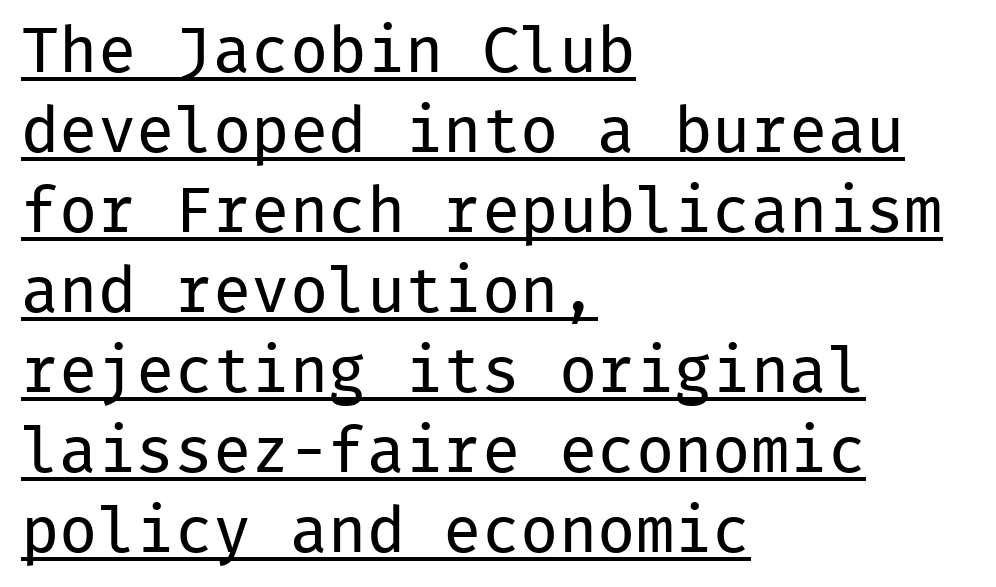
Letter spacing: default. Caption: multi-line text, flush left, ragged right. A typesetter would call this monospace, since all characters share one set width. Letters have the restrained weight of plain body copy at most. Honestly, the row spacing looks completely unremarkable.
